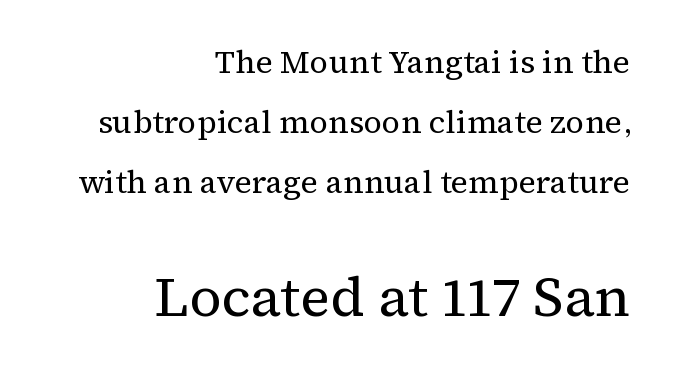
Bigger letters appear in the bottom chunk; the top chunk is reduced. Type style note: has serifs. Horizontally, the lines are justified to the trailing edge only. Lines of text with bare space underneath. Varying glyph widths throughout — classic text-font behaviour. A typesetter would call this zero additional tracking.
